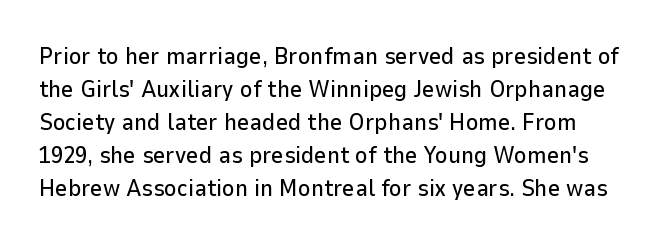
The rendering uses a moderate line-height, typical for paragraphs. Rule under the text: the space is simply empty. Every stem runs plumb, perpendicular to the baseline. Glyph-to-glyph distance matches everyday printed text.
